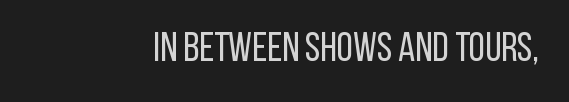
Q: Is the text bold? A: No.
Q: Is the text italic (slanted)? A: No, it is upright.
Q: Is the typeface a serif or a sans-serif typeface? A: Sans-serif.
Q: Is the text underlined? A: No.
Q: Is the spacing between letters normal or unusually wide? A: Normal.
Q: Width (condensed, normal, or wide)? A: Condensed.
Q: Stroke contrast? A: Low.
Q: x-height? A: Large.
Q: Monospaced? A: No.
